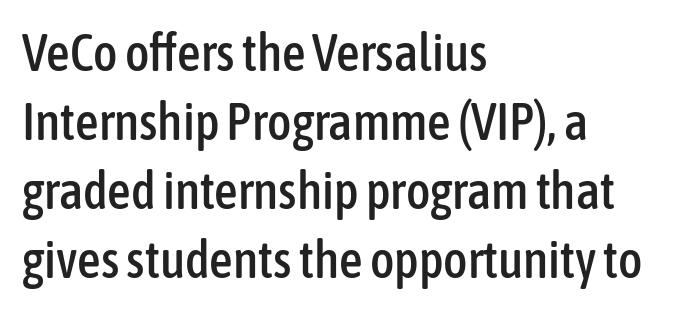
The image shows 52 px condensed sans-serif type, upright; set left-aligned, normal line spacing (1.33x), normal letter spacing, not underlined; low stroke contrast and a medium x-height.
